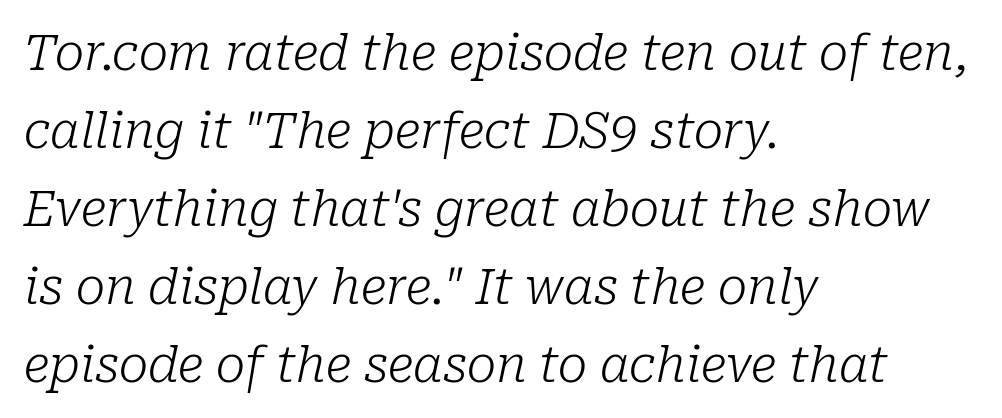
Compared with typical body copy, the letter spacing here is the same. Is this a fixed-width face? No — the glyphs have proportional, varying widths. Evenly set lines give the paragraph a standard silhouette. The typography opts for an oblique posture over an upright one.
